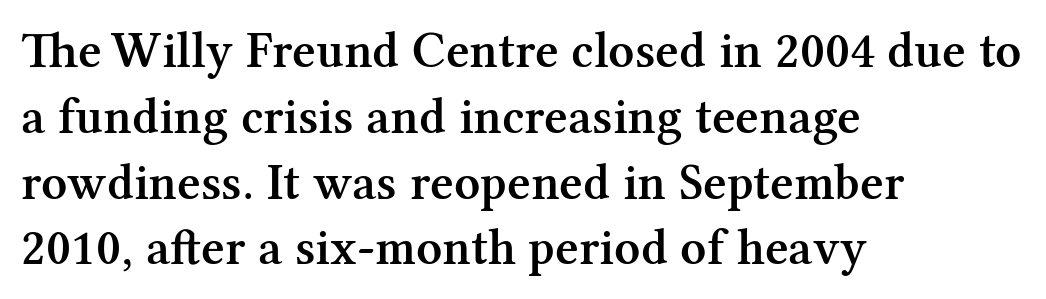
{"serif": "yes", "italic": "no", "bold": "semi", "weight": "semibold", "width": "normal", "stroke_contrast": "medium", "x_height": "medium", "monospaced": "no", "underline": "no", "align": "left", "line_spacing": "normal", "line_spacing_ratio": 1.29, "letter_spacing": "normal", "letter_spacing_em": 0.0, "glyph_px": 51}
